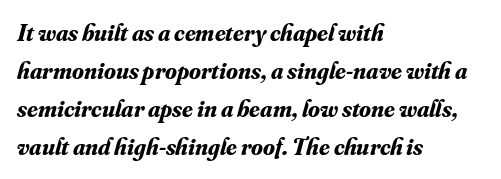
The passage shown leans; its letterforms are oblique. No word sits above an underline. Notice how the passage keeps a crisp vertical edge on the left only. Caption: bold face, heavy strokes. The tracking reads as untouched default to a designer's eye.
